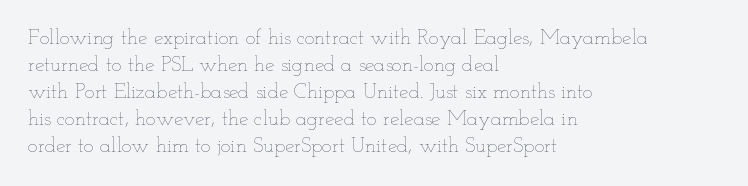
The image shows 21 px text type, upright; set left-aligned, normal line spacing (1.28x), normal letter spacing, not underlined.
